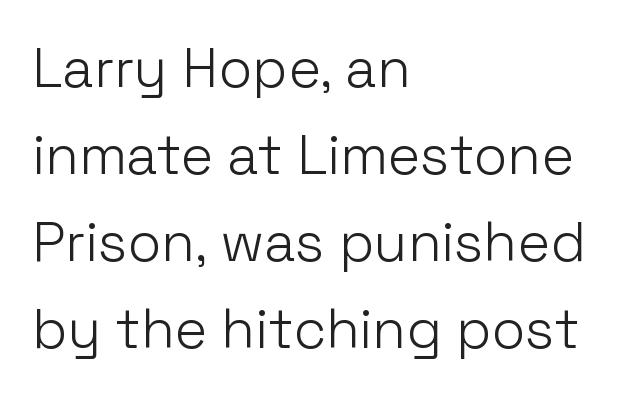
The image shows 55 px light sans-serif type, upright; set left-aligned, normal line spacing (1.58x), normal letter spacing, not underlined; low stroke contrast and a medium x-height.
